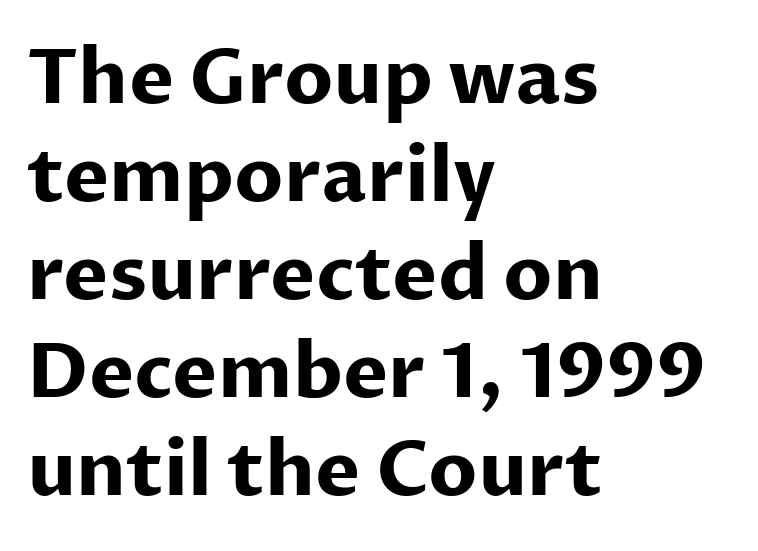
The text was rendered using a sans face with plain stroke endings. Summary of vertical rhythm: regular, with standard interline spacing. Looks like regular typesetting: each glyph gets only the width it needs. The specimen reads as upright at a glance. No word sits above an underline. I'd describe the lettering as bold — thick and assertive.
